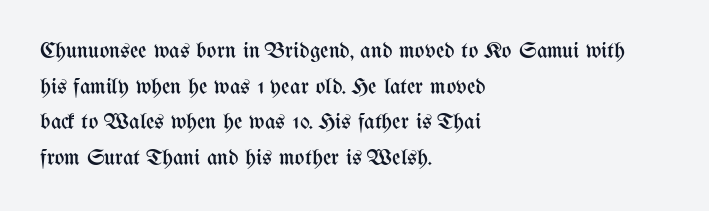
The image shows 23 px text type, upright; set left-aligned, normal line spacing (1.55x), normal letter spacing, not underlined.
